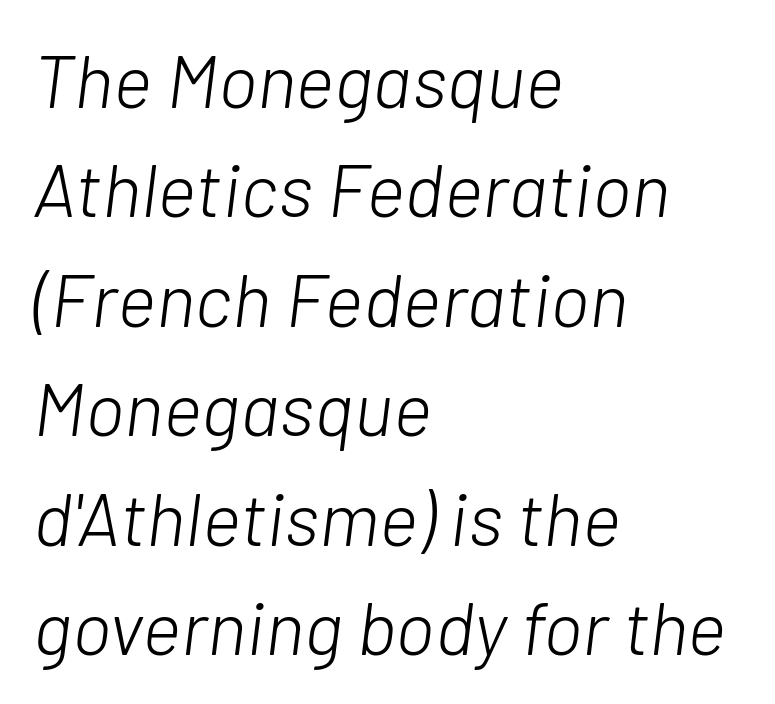
Q: Is the text bold? A: No.
Q: Is the text italic (slanted)? A: Yes, it leans right by about 7 degrees.
Q: Is the text underlined? A: No.
Q: How is the paragraph aligned? A: Left-aligned.
Q: Is the spacing between letters normal or unusually wide? A: Normal.
Q: Is the spacing between lines tight, normal or loose? A: Normal.
Q: Width (condensed, normal, or wide)? A: Normal.
Q: Stroke contrast? A: Low.
Q: x-height? A: Medium.
Q: Monospaced? A: No.
